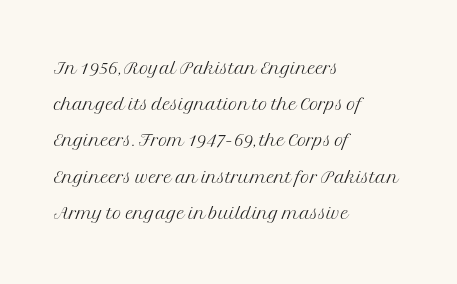
{"bold": "no", "underline": "no", "align": "left", "line_spacing": "normal", "line_spacing_ratio": 1.45, "letter_spacing": "normal", "letter_spacing_em": 0.0, "glyph_px": 25}
